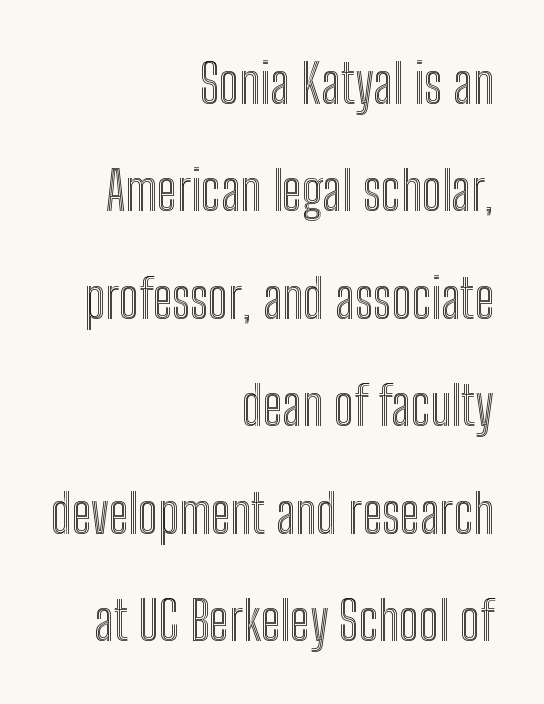
{"italic": "no", "width": "condensed", "x_height": "medium", "monospaced": "no", "underline": "no", "align": "right", "line_spacing": "loose", "line_spacing_ratio": 1.99, "letter_spacing": "normal", "letter_spacing_em": 0.0, "glyph_px": 54}
